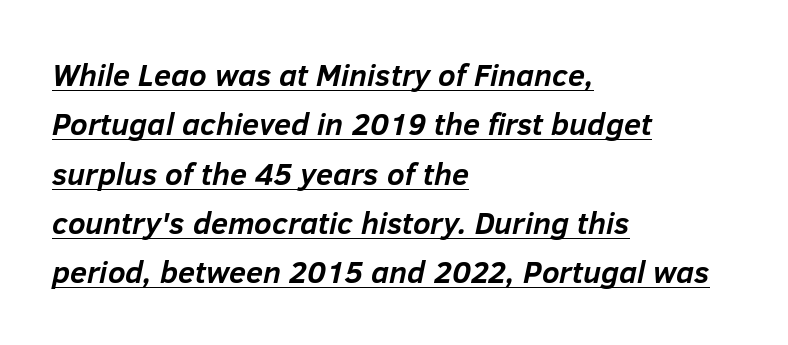
The image shows 31 px semibold type, italic (leaning right); set left-aligned, normal line spacing (1.59x), normal letter spacing, underlined; low stroke contrast and a medium x-height.
